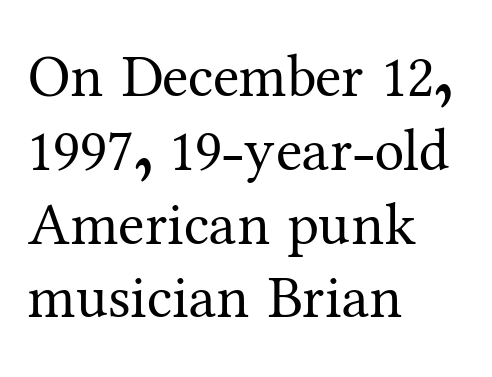
Is there any slant? The stems are plumb. This sample is left-justified, so line endings fall wherever the words run out. You could call the tracking neutral — neither tight nor loose. The zone under the glyphs is completely vacant.
